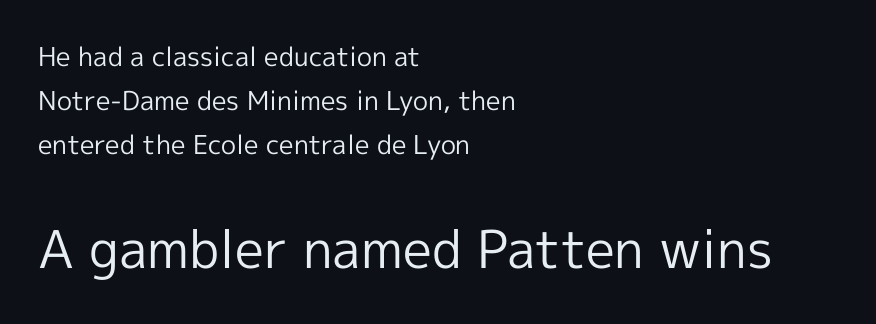
{"serif": "no", "italic": "no", "bold": "no", "weight": "regular", "width": "normal", "x_height": "medium", "monospaced": "no", "underline": "no", "align": "left", "line_spacing": "normal", "line_spacing_ratio": 1.7, "letter_spacing": "normal", "letter_spacing_em": 0.0, "larger_block": "second", "size_ratio": 2.0, "glyph_px": 52}
